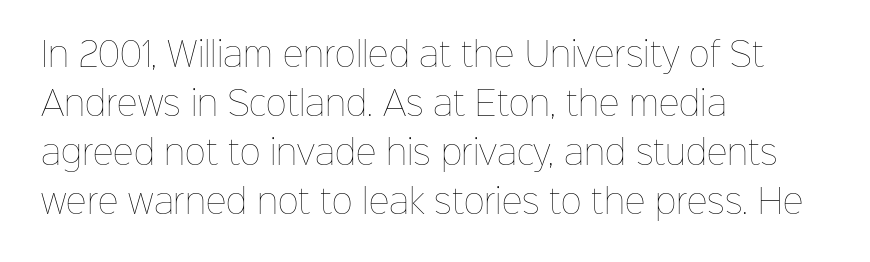
{"italic": "no", "bold": "no", "weight": "thin", "width": "normal", "stroke_contrast": "low", "x_height": "medium", "monospaced": "no", "underline": "no", "align": "left", "line_spacing": "normal", "line_spacing_ratio": 1.53, "letter_spacing": "normal", "letter_spacing_em": 0.0, "glyph_px": 32}
